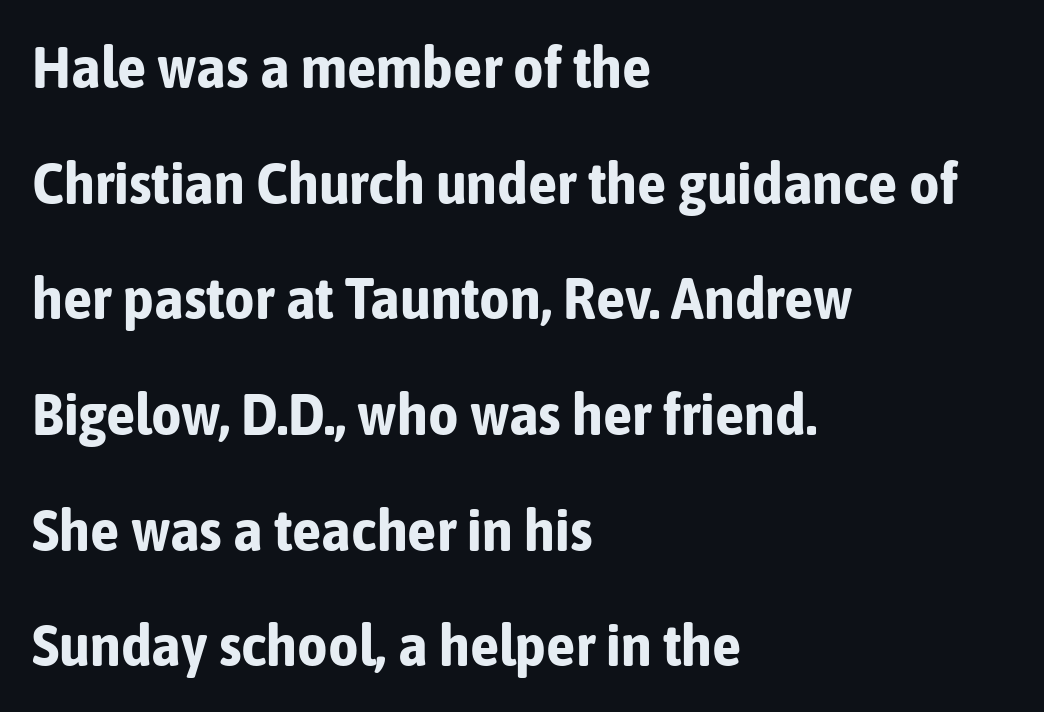
{"serif": "no", "italic": "no", "bold": "yes", "weight": "bold", "width": "condensed", "stroke_contrast": "low", "x_height": "medium", "monospaced": "no", "underline": "no", "align": "left", "line_spacing": "loose", "line_spacing_ratio": 1.96, "letter_spacing": "normal", "letter_spacing_em": 0.0, "glyph_px": 59}
